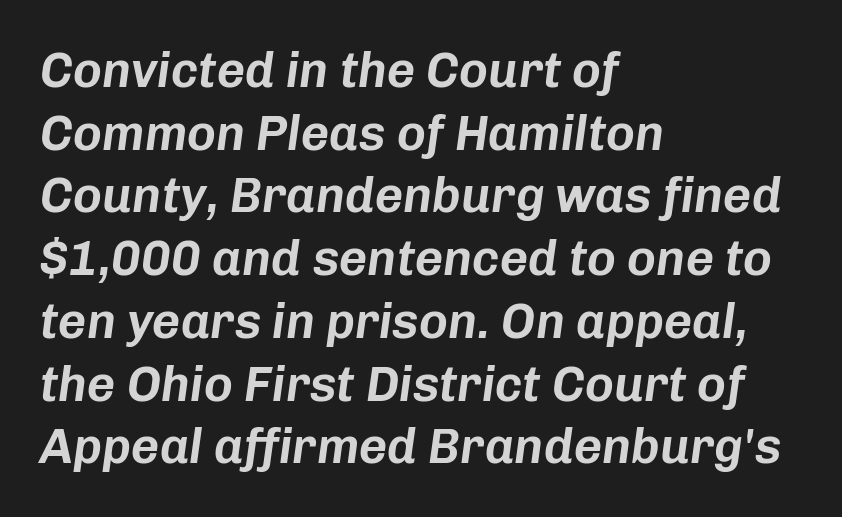
Q: Is the text italic (slanted)? A: Yes, it leans right by about 8 degrees.
Q: Is the text underlined? A: No.
Q: How is the paragraph aligned? A: Left-aligned.
Q: Is the spacing between letters normal or unusually wide? A: Normal.
Q: Is the spacing between lines tight, normal or loose? A: Normal.
Q: Width (condensed, normal, or wide)? A: Normal.
Q: Stroke contrast? A: Low.
Q: x-height? A: Medium.
Q: Monospaced? A: No.
